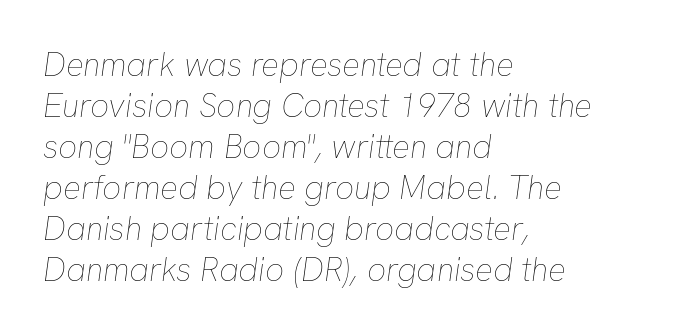
Q: Is the text bold? A: No.
Q: Is the text italic (slanted)? A: Yes, it leans right by about 8 degrees.
Q: Is the text underlined? A: No.
Q: How is the paragraph aligned? A: Left-aligned.
Q: Is the spacing between letters normal or unusually wide? A: Normal.
Q: Width (condensed, normal, or wide)? A: Normal.
Q: Stroke contrast? A: Low.
Q: x-height? A: Medium.
Q: Monospaced? A: No.
